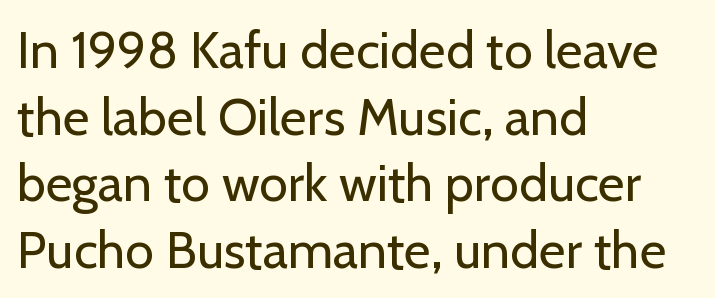
The image shows 52 px regular-weight sans-serif type, upright; set left-aligned, normal line spacing (1.28x), normal letter spacing, not underlined; low stroke contrast and a medium x-height.
